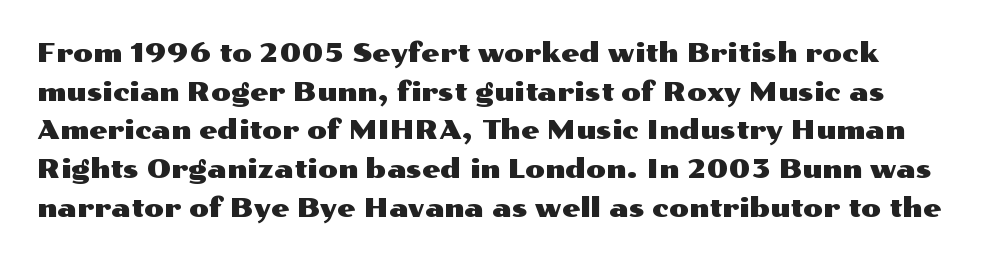
Q: Is the text italic (slanted)? A: No, it is upright.
Q: Is the text underlined? A: No.
Q: Is the spacing between letters normal or unusually wide? A: Normal.
Q: Is the spacing between lines tight, normal or loose? A: Normal.
